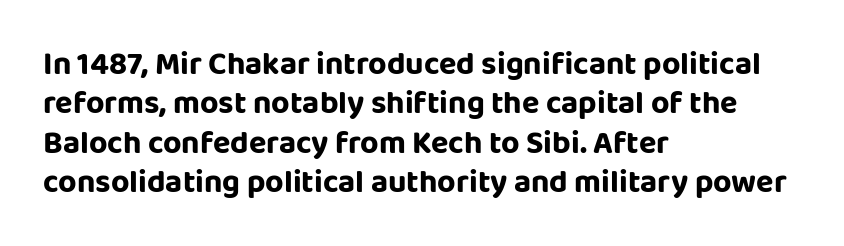
The image shows 32 px sans-serif type, upright; set left-aligned, line spacing 1.23x, normal letter spacing, not underlined; low stroke contrast and a large x-height.
